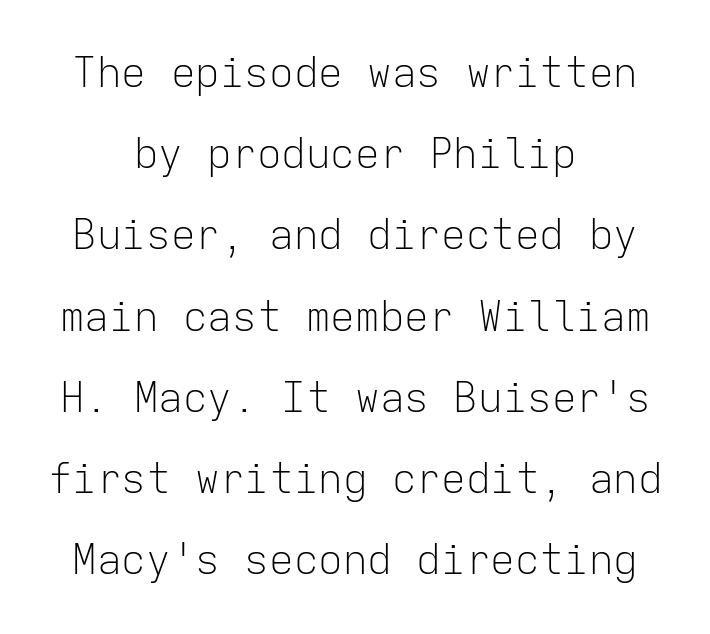
Spacing verdict: monospaced, one width for all characters. Between one letter and the next there's only the usual sliver of space. No chunkiness to these letters — they're not bold. Reading down the block, each line starts at a different indent, mirrored at its end.
